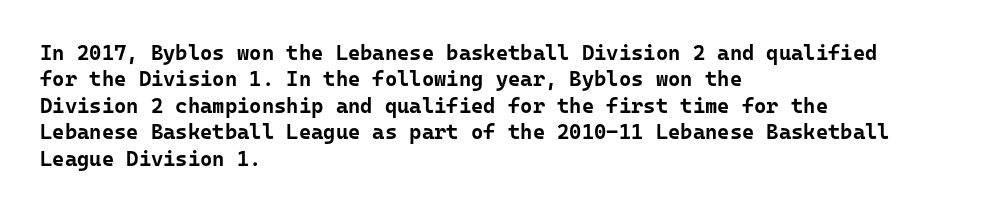
What weight is shown? A full bold with thick strokes. The lettering holds an erect, upright posture throughout. Plain, unruled lines of type. The rendering keeps characters at their native spacing. Leading: standard.
